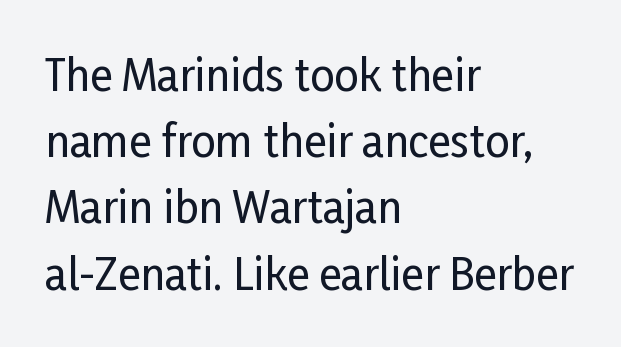
Notice how the passage keeps a crisp vertical edge on the left only. Is this a fixed-width face? No — the glyphs have proportional, varying widths. The specimen omits any rule beneath the text block's lines. Is there much room between lines? A standard amount, neither cramped nor airy.
